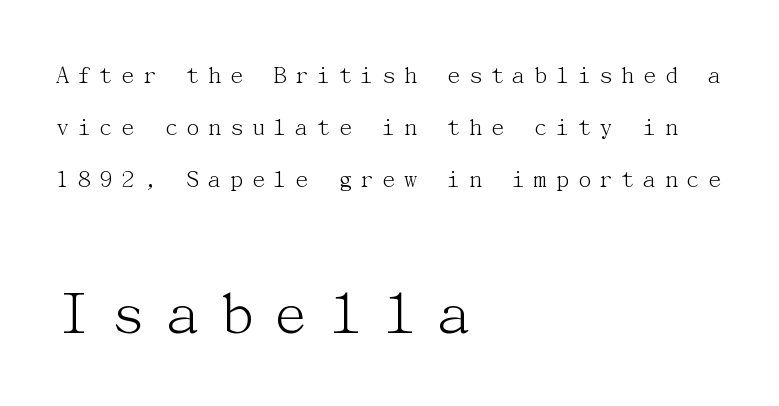
Q: Is the text bold? A: No.
Q: Is the text italic (slanted)? A: No, it is upright.
Q: Is the typeface a serif or a sans-serif typeface? A: Serif.
Q: Is the text underlined? A: No.
Q: How is the paragraph aligned? A: Left-aligned.
Q: Is the spacing between letters normal or unusually wide? A: Unusually wide.
Q: Is the spacing between lines tight, normal or loose? A: Loose.
Q: Which block of text is set in a larger size, the first (top) or the second (bottom)? A: The second (bottom) one.
Q: Width (condensed, normal, or wide)? A: Normal.
Q: Stroke contrast? A: Medium.
Q: x-height? A: Medium.
